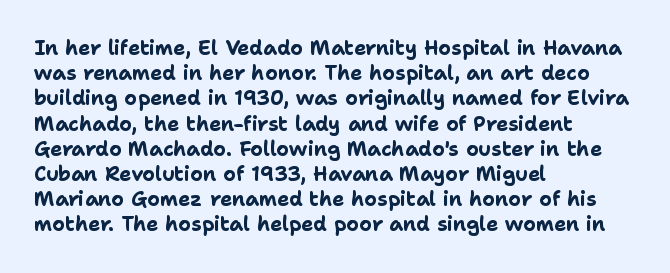
The space directly below the letters is spotless. This rendering uses left alignment, leaving the right contour irregular. The typography opts for an upright posture over an oblique one. Each word holds together tightly as a unit, with standard inter-letter gaps. Pretty heavy lettering here — definitely bold.
